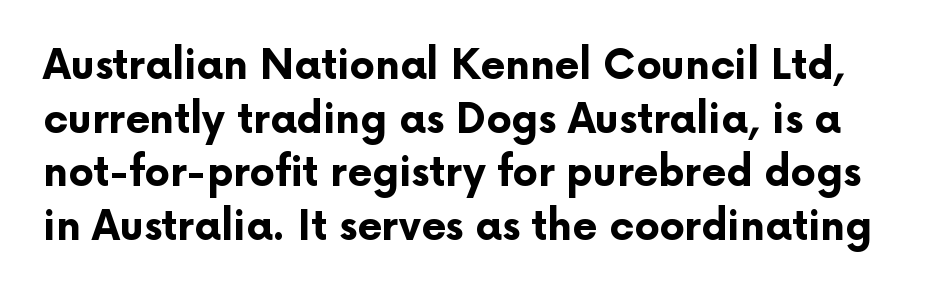
The image shows 40 px bold sans-serif type, upright; set normal line spacing (1.34x), normal letter spacing, not underlined; low stroke contrast and a medium x-height.
